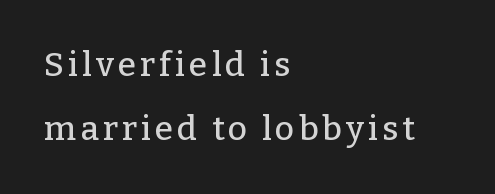
A clean baseline with only descenders dipping below it. The letters carry serifs — small finishing strokes at the ends of their stems. All the whitespace from short lines collects on the right. Notice how the stems are strictly vertical — no italics here.
